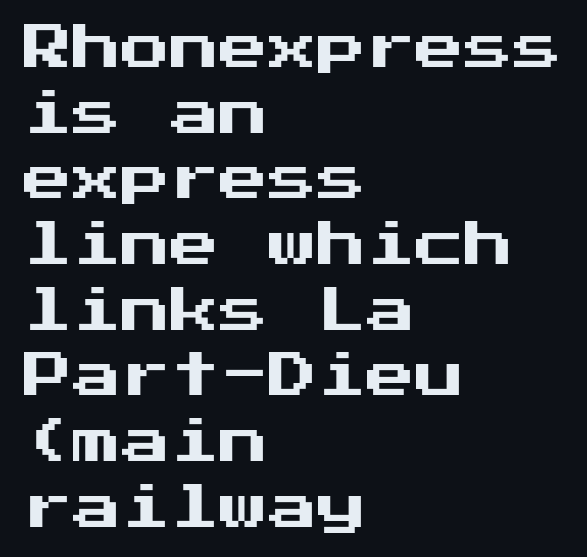
{"serif": "no", "italic": "no", "width": "normal", "stroke_contrast": "medium", "x_height": "medium", "underline": "no", "align": "left", "line_spacing": "normal", "line_spacing_ratio": 1.34, "letter_spacing": "normal", "letter_spacing_em": 0.0, "glyph_px": 49}
